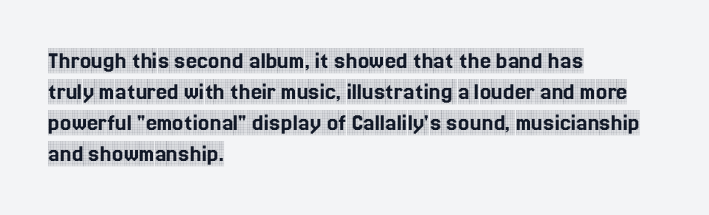
Q: Is the text italic (slanted)? A: No, it is upright.
Q: Is the text underlined? A: No.
Q: How is the paragraph aligned? A: Left-aligned.
Q: Is the spacing between letters normal or unusually wide? A: Normal.
